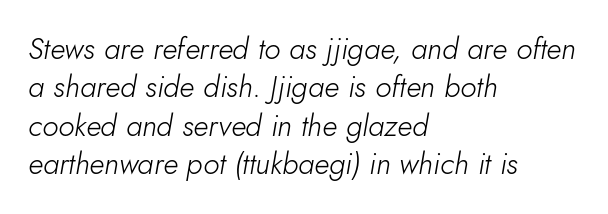
The image shows 30 px light type, italic (leaning right); set left-aligned, normal line spacing (1.28x), normal letter spacing, not underlined; low stroke contrast and a small x-height.
